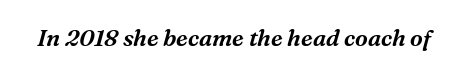
Tracking here is standard; glyphs follow each other at the usual distance. A clean baseline with only descenders dipping below it. Rendered with sloped, italic letterforms.
